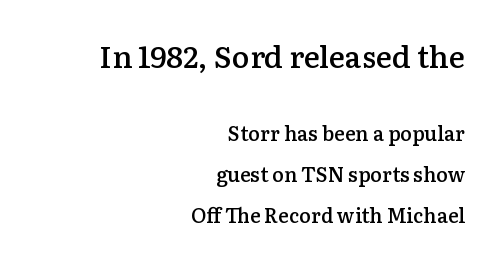
The image shows 30 px semibold serif type, upright; set right-aligned, loose line spacing (2.04x), normal letter spacing, not underlined; the first (top) block is 1.5x larger; low stroke contrast and a medium x-height.
